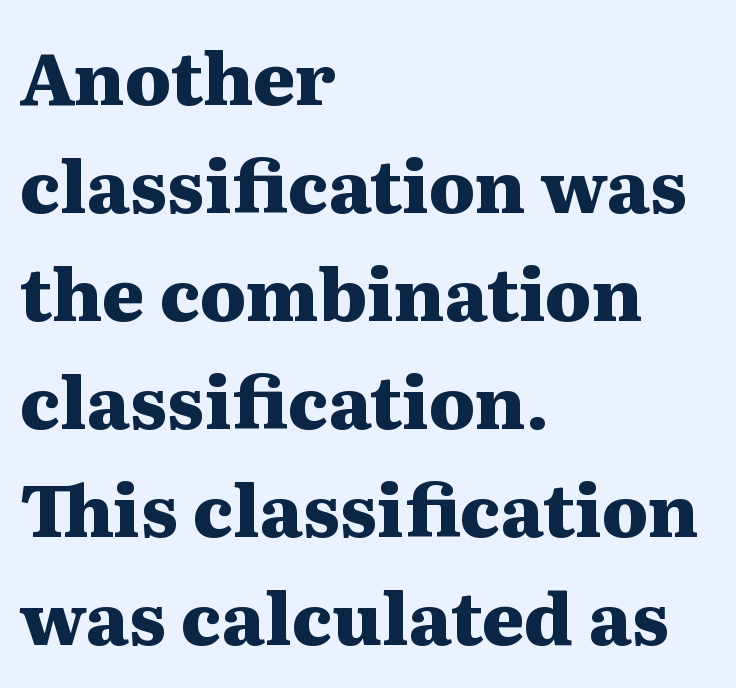
{"serif": "yes", "italic": "no", "bold": "yes", "weight": "heavy", "width": "wide", "stroke_contrast": "medium", "x_height": "medium", "monospaced": "no", "underline": "no", "align": "left", "line_spacing": "normal", "line_spacing_ratio": 1.5, "letter_spacing": "normal", "letter_spacing_em": 0.0, "glyph_px": 72}
